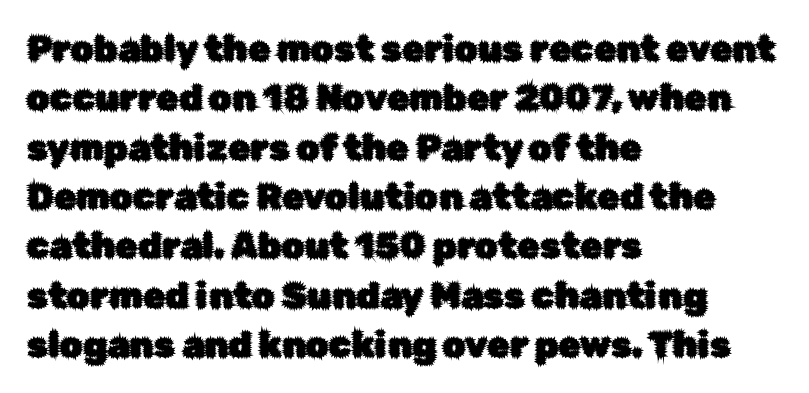
Observe the ordinary spacing: letters are neighbours, not strangers. Look at the bottom of the vertical strokes: they stop flat, with no serifs. You could not count columns in this text — the font is proportionally spaced. Interline gaps are of average width in this sample. Horizontally, the lines are justified to the leading edge only. The specimen reads as upright at a glance.
